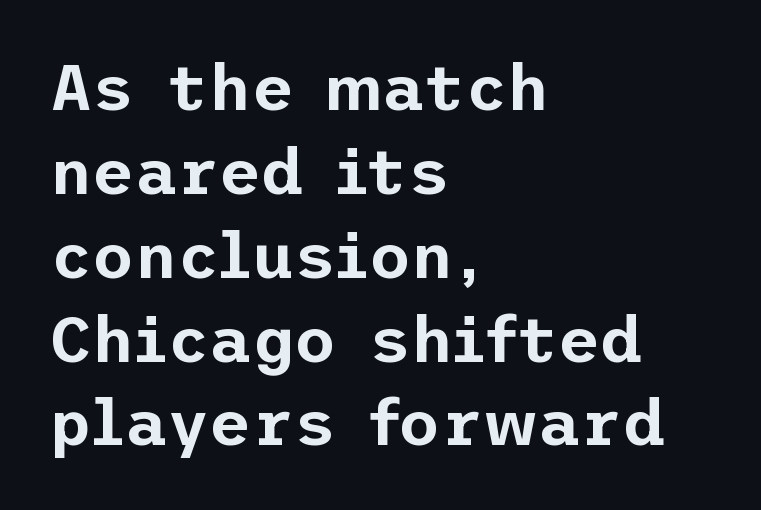
Q: Is the text italic (slanted)? A: No, it is upright.
Q: Is the typeface a serif or a sans-serif typeface? A: Sans-serif.
Q: Is the text underlined? A: No.
Q: How is the paragraph aligned? A: Left-aligned.
Q: Is the spacing between letters normal or unusually wide? A: Normal.
Q: Is the spacing between lines tight, normal or loose? A: Normal.
Q: Width (condensed, normal, or wide)? A: Normal.
Q: Stroke contrast? A: Low.
Q: x-height? A: Medium.
